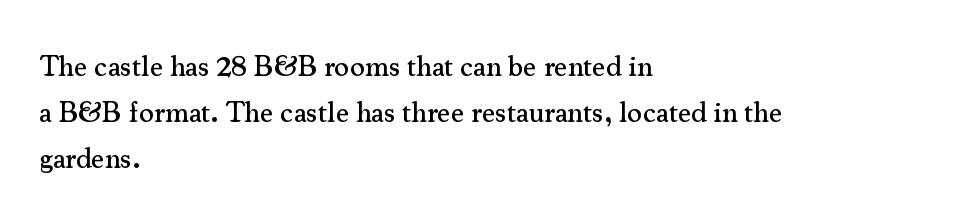
The face used here is proportionally spaced, like ordinary book or web type. No extra tracking has been applied to these lines. If you measured baseline to baseline, you'd find a middling distance. The face used here is seriffed, in the tradition of book romans. The passage shown is not underscored anywhere.
